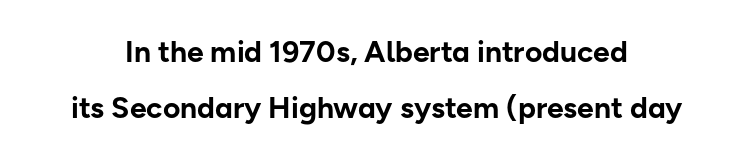
The image shows 30 px bold sans-serif type, upright; set line spacing 1.86x, normal letter spacing, not underlined; low stroke contrast and a medium x-height.
